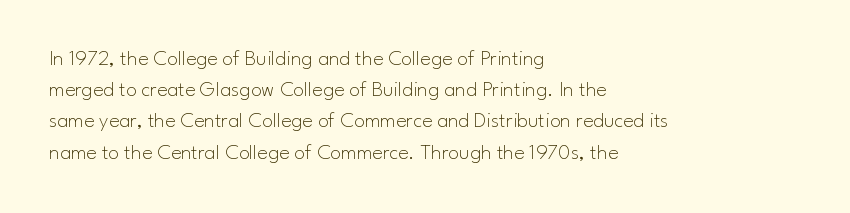
Every row of glyphs begins at an identical x-position on the left. The typesetting does not lean heavy: it is not bold. One glance says typical: line gaps are just what's usual. Underlining? Definitely not there.
